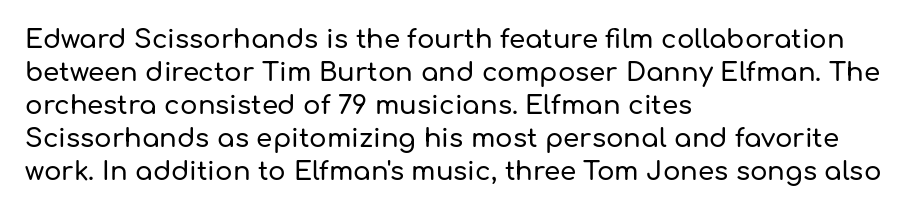
The image shows 26 px text type, upright; set left-aligned, normal line spacing (1.27x), normal letter spacing, not underlined.
